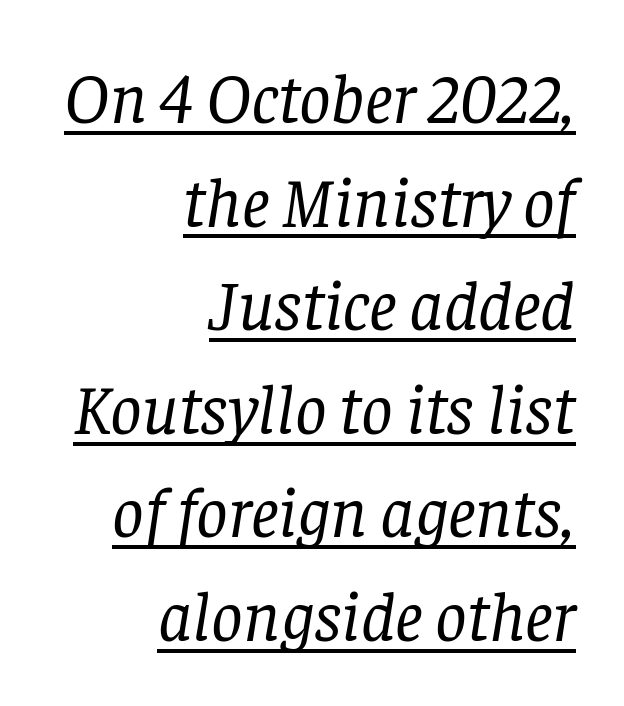
The image shows 70 px regular-weight serif type, italic (leaning right); set right-aligned, normal line spacing (1.48x), normal letter spacing, underlined; low stroke contrast and a large x-height.
